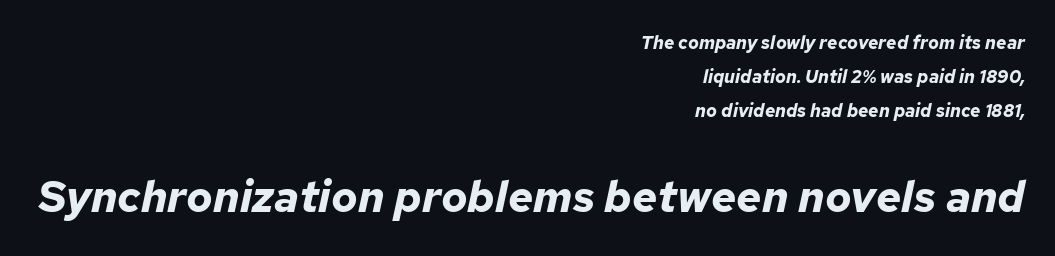
Short note: letters normally spaced. This rendering uses right alignment, leaving the left contour irregular. You can tell it's italic because the verticals aren't actually vertical. A typesetter would call this proportional, since set widths differ per character.
